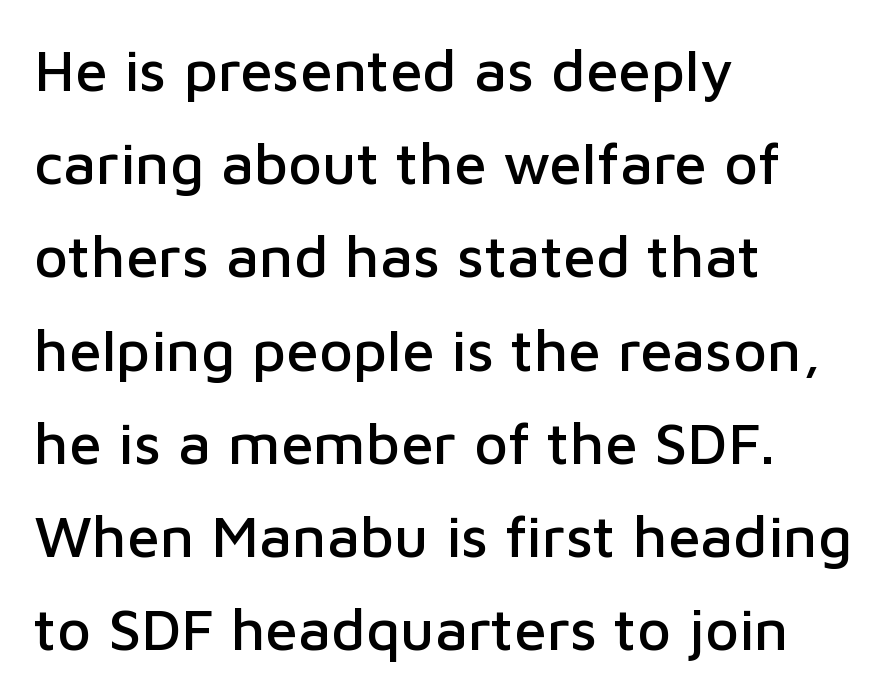
{"serif": "no", "italic": "no", "width": "normal", "stroke_contrast": "low", "x_height": "medium", "monospaced": "no", "underline": "no", "align": "left", "line_spacing": "normal", "line_spacing_ratio": 1.58, "letter_spacing": "normal", "letter_spacing_em": 0.0, "glyph_px": 59}
